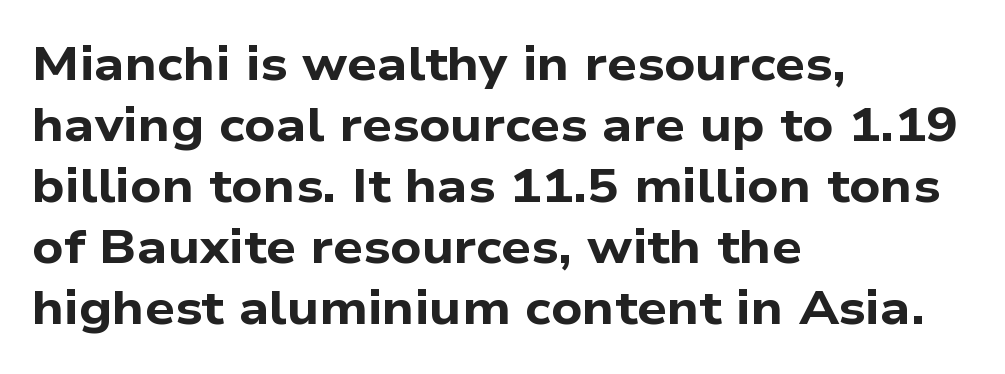
The image shows 47 px bold, wide sans-serif type; set left-aligned, normal line spacing (1.3x), normal letter spacing, not underlined; low stroke contrast and a medium x-height.
